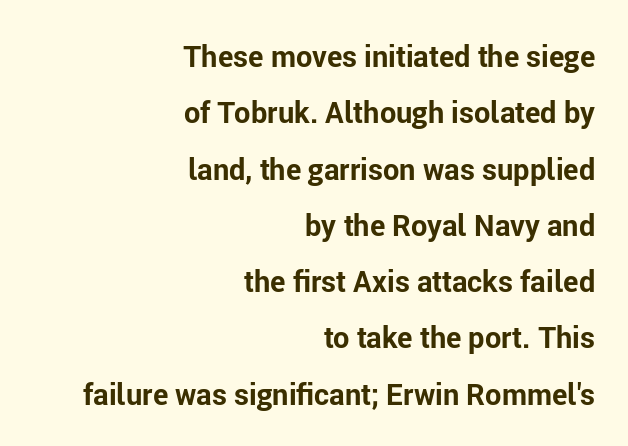
Q: Is the text bold? A: Yes.
Q: Is the text italic (slanted)? A: No, it is upright.
Q: Is the typeface a serif or a sans-serif typeface? A: Sans-serif.
Q: Is the text underlined? A: No.
Q: How is the paragraph aligned? A: Right-aligned.
Q: Is the spacing between letters normal or unusually wide? A: Normal.
Q: Is the spacing between lines tight, normal or loose? A: Loose.
Q: Width (condensed, normal, or wide)? A: Normal.
Q: Stroke contrast? A: Low.
Q: x-height? A: Medium.
Q: Monospaced? A: No.
